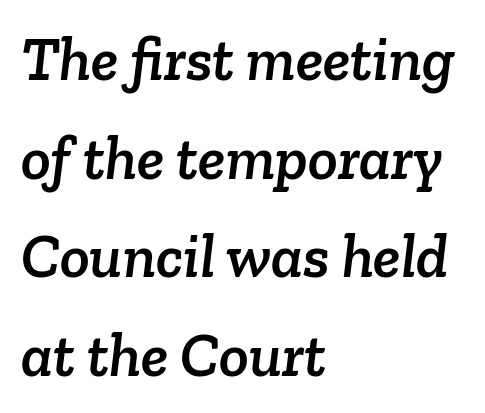
Q: Is the typeface a serif or a sans-serif typeface? A: Serif.
Q: Is the text underlined? A: No.
Q: How is the paragraph aligned? A: Left-aligned.
Q: Is the spacing between letters normal or unusually wide? A: Normal.
Q: Is the spacing between lines tight, normal or loose? A: Normal.
Q: Width (condensed, normal, or wide)? A: Normal.
Q: Stroke contrast? A: Low.
Q: x-height? A: Medium.
Q: Monospaced? A: No.
